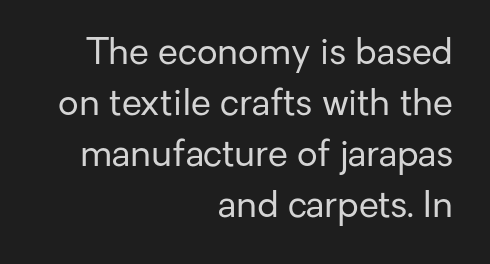
The image shows 36 px regular-weight sans-serif type, upright; set right-aligned, normal line spacing (1.42x), normal letter spacing, not underlined; low stroke contrast and a medium x-height.
